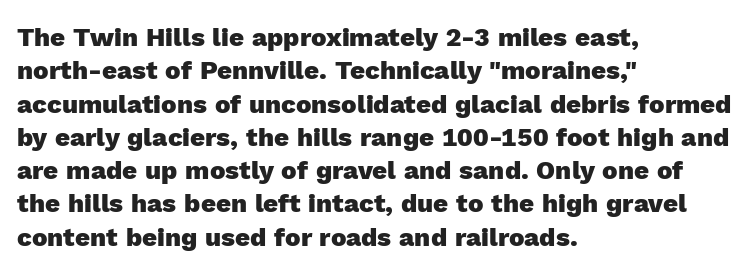
In terms of posture, this sample is upright. Look at the stroke-to-counter ratio: heavy, a bold. Notice how descenders clear the ascenders below comfortably — that's standard leading. The zone under the glyphs is completely vacant. The rendering keeps characters at their native spacing.
